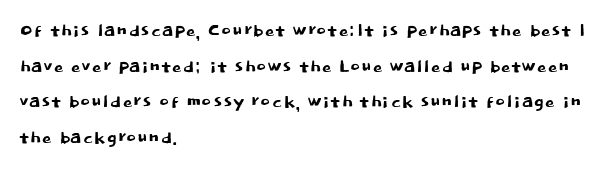
{"italic": "no", "underline": "no", "align": "left", "line_spacing": "normal", "line_spacing_ratio": 1.48, "letter_spacing": "normal", "letter_spacing_em": 0.0, "glyph_px": 24}
